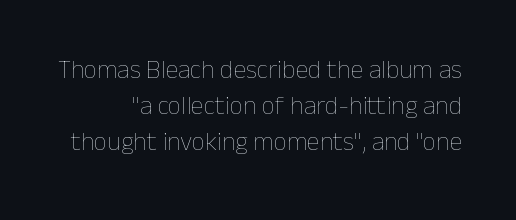
The image shows 26 px text type, upright; set normal line spacing (1.38x), normal letter spacing, not underlined.
